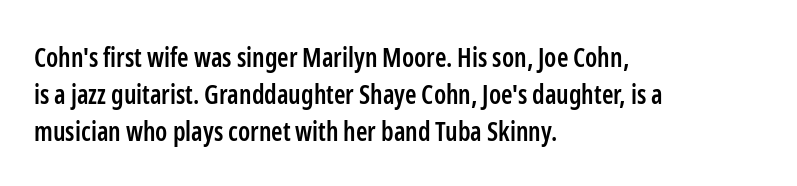
Q: Is the text bold? A: Semi-bold.
Q: Is the text italic (slanted)? A: No, it is upright.
Q: Is the text underlined? A: No.
Q: How is the paragraph aligned? A: Left-aligned.
Q: Is the spacing between letters normal or unusually wide? A: Normal.
Q: Is the spacing between lines tight, normal or loose? A: Normal.
